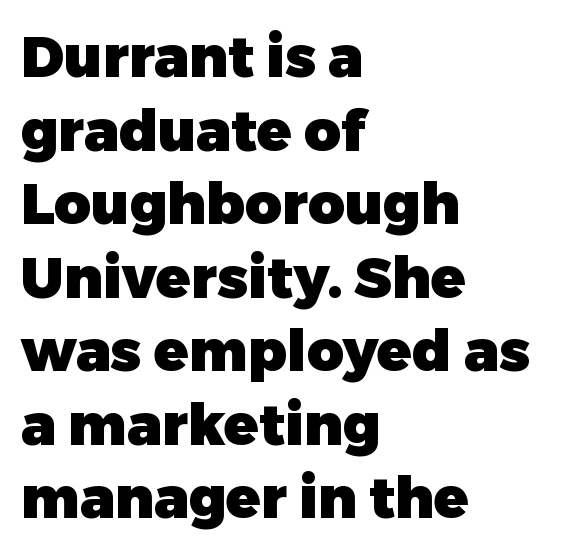
The image shows 57 px heavy sans-serif type, upright; set left-aligned, normal line spacing (1.29x), normal letter spacing, not underlined; low stroke contrast and a medium x-height.
